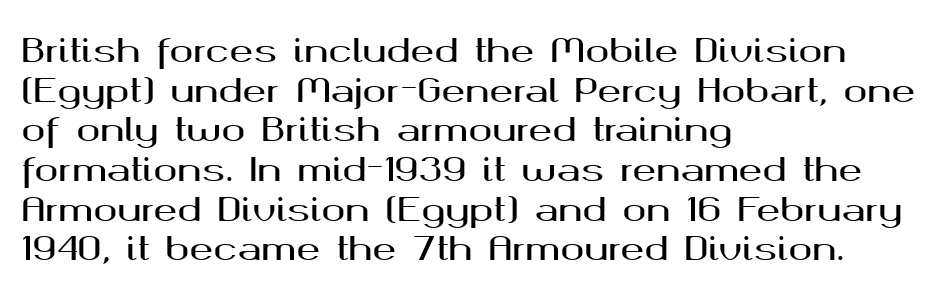
The image shows 32 px wide sans-serif type, upright; set left-aligned, line spacing 1.24x, normal letter spacing, not underlined; medium stroke contrast and a medium x-height.
